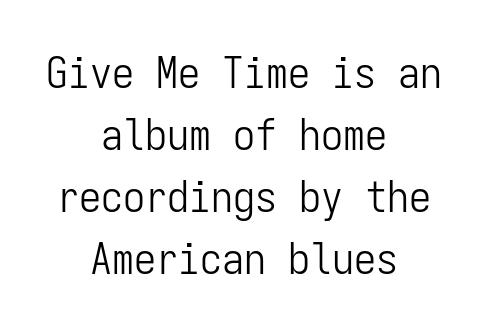
Q: Is the text bold? A: No.
Q: Is the text italic (slanted)? A: No, it is upright.
Q: Is the typeface a serif or a sans-serif typeface? A: Sans-serif.
Q: Is the text underlined? A: No.
Q: How is the paragraph aligned? A: Centered.
Q: Is the spacing between letters normal or unusually wide? A: Normal.
Q: Is the spacing between lines tight, normal or loose? A: Normal.
Q: Width (condensed, normal, or wide)? A: Condensed.
Q: Stroke contrast? A: Low.
Q: x-height? A: Medium.
Q: Monospaced? A: Yes.
